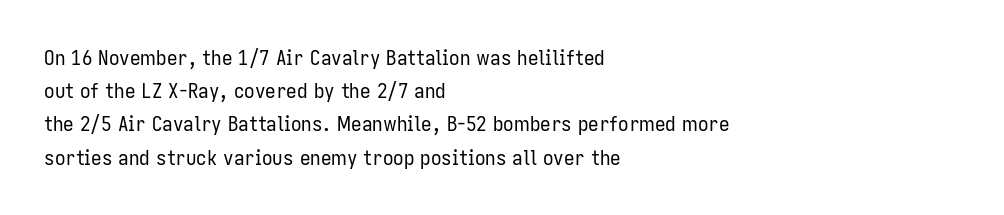
The image shows 21 px text type, upright; set left-aligned, normal line spacing (1.58x), normal letter spacing, not underlined.
